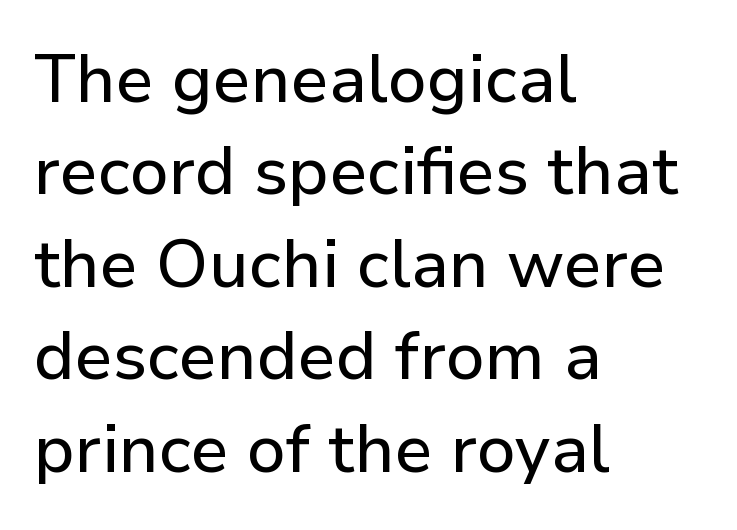
{"serif": "no", "italic": "no", "width": "normal", "stroke_contrast": "low", "x_height": "medium", "monospaced": "no", "underline": "no", "align": "left", "line_spacing": "normal", "line_spacing_ratio": 1.38, "letter_spacing": "normal", "letter_spacing_em": 0.0, "glyph_px": 67}
